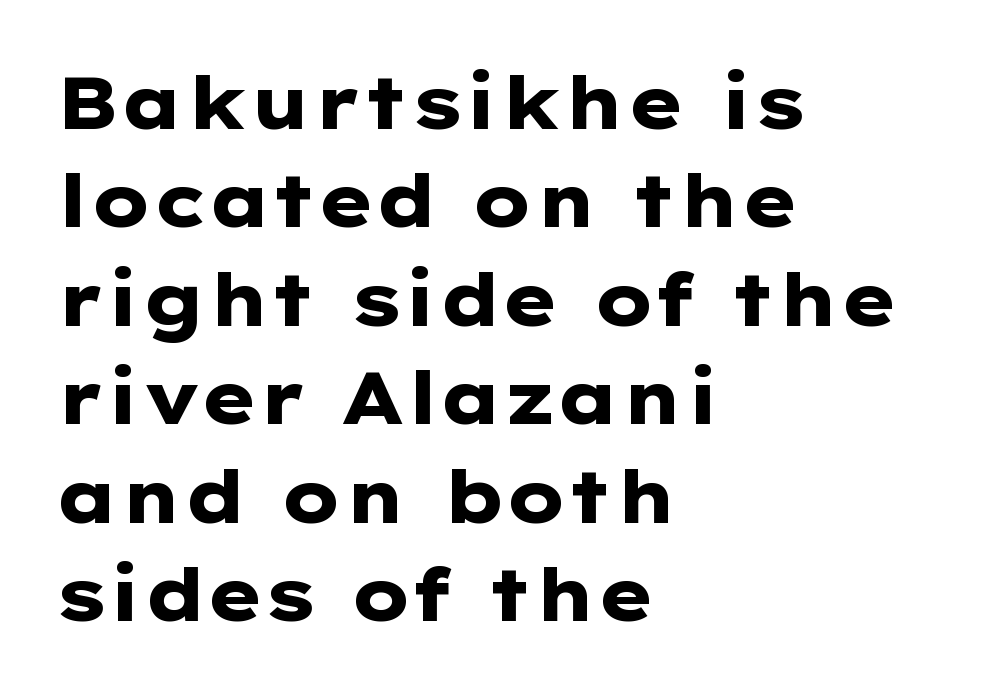
The image shows 74 px heavy, wide sans-serif type, upright; set left-aligned, normal line spacing (1.33x), normal letter spacing, not underlined; low stroke contrast and a medium x-height.
